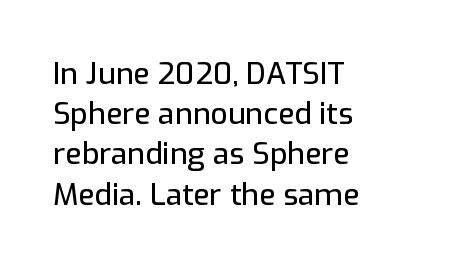
The image shows 30 px sans-serif type, upright; set left-aligned, normal line spacing (1.34x), normal letter spacing, not underlined; low stroke contrast and a medium x-height.
